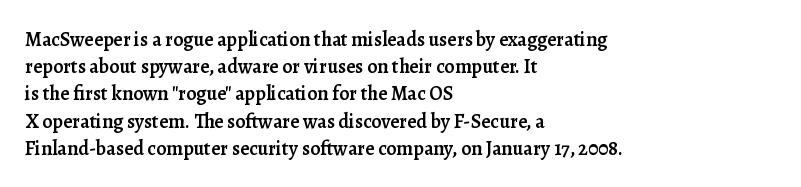
{"italic": "no", "bold": "semi", "underline": "no", "align": "left", "line_spacing": "normal", "line_spacing_ratio": 1.36, "letter_spacing": "normal", "letter_spacing_em": 0.0, "glyph_px": 20}
